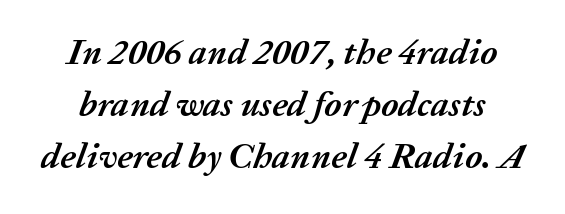
The image shows 36 px semibold type, italic (leaning right); set normal line spacing (1.45x), normal letter spacing, not underlined; medium stroke contrast and a medium x-height.
